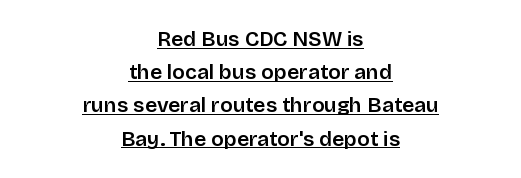
{"italic": "no", "underline": "yes", "align": "center", "line_spacing": "normal", "line_spacing_ratio": 1.58, "letter_spacing": "normal", "letter_spacing_em": 0.0, "glyph_px": 21}
